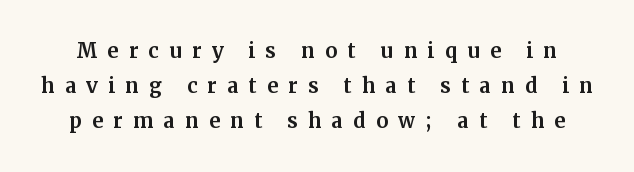
{"italic": "no", "underline": "no", "line_spacing": "normal", "line_spacing_ratio": 1.29, "letter_spacing": "wide", "letter_spacing_em": 0.38, "glyph_px": 27}
